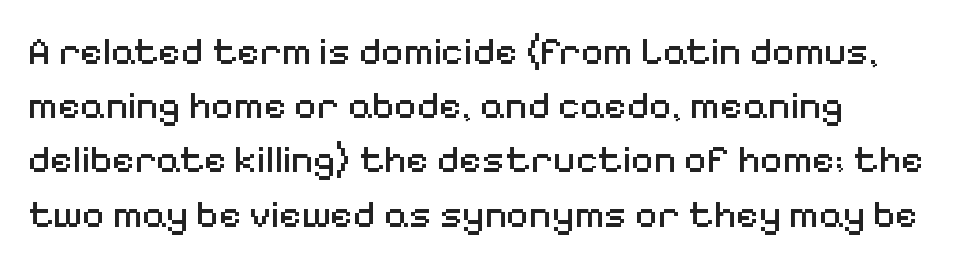
{"serif": "no", "italic": "no", "bold": "no", "weight": "regular", "width": "normal", "stroke_contrast": "medium", "x_height": "medium", "monospaced": "no", "underline": "no", "align": "left", "line_spacing": "normal", "line_spacing_ratio": 1.39, "letter_spacing": "normal", "letter_spacing_em": 0.0, "glyph_px": 39}
